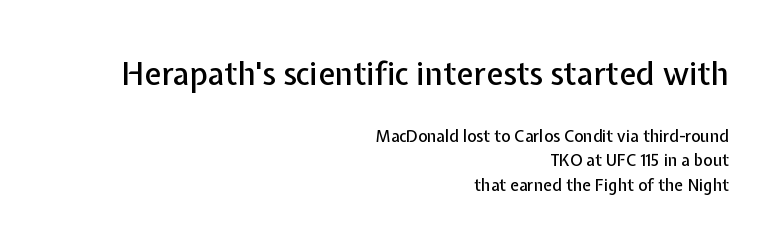
Nothing sits at the stroke ends, so this counts as sans-serif. In terms of letterspacing, this is plain default setting. Decoration check: the copy has no underline. Does the lettering tilt? It doesn't — this is upright. The face used here is proportionally spaced, like ordinary book or web type. Rows of type keep a routine distance in the vertical direction.
